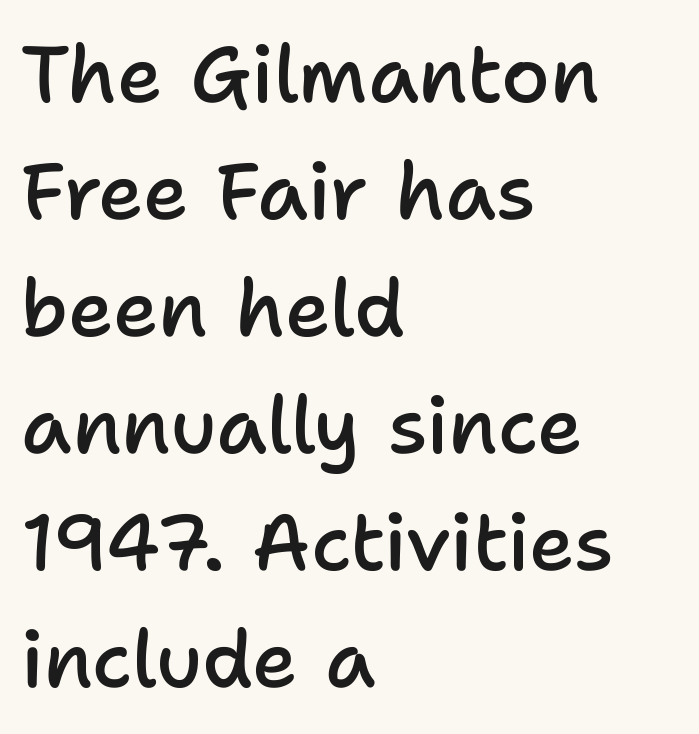
The image shows 79 px semibold sans-serif type, upright; set left-aligned, normal line spacing (1.48x), normal letter spacing, not underlined; low stroke contrast and a medium x-height.
